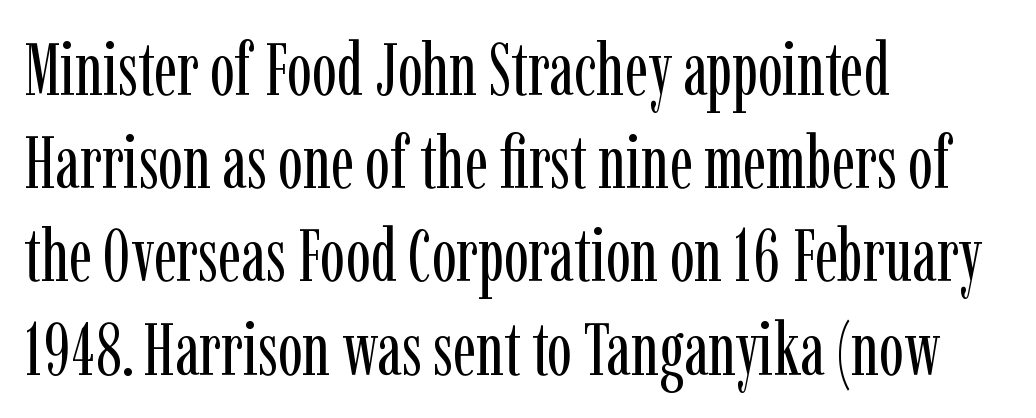
The image shows 74 px regular-weight, condensed serif type, upright; set left-aligned, normal line spacing (1.26x), normal letter spacing, not underlined; low stroke contrast and a medium x-height.
